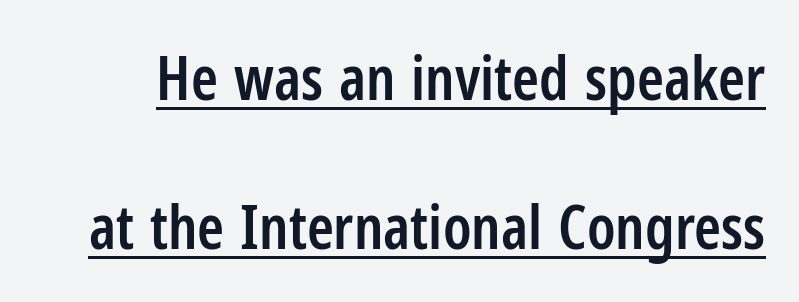
{"serif": "no", "italic": "no", "bold": "semi", "weight": "semibold", "width": "condensed", "stroke_contrast": "low", "x_height": "medium", "monospaced": "no", "underline": "yes", "line_spacing": "loose", "line_spacing_ratio": 2.45, "letter_spacing": "normal", "letter_spacing_em": 0.0, "glyph_px": 61}
